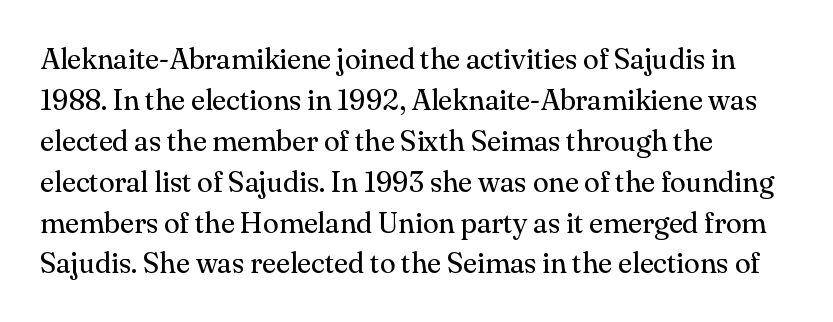
{"serif": "yes", "italic": "no", "bold": "no", "weight": "regular", "width": "normal", "stroke_contrast": "medium", "x_height": "small", "monospaced": "no", "underline": "no", "align": "left", "line_spacing": "normal", "line_spacing_ratio": 1.41, "letter_spacing": "normal", "letter_spacing_em": 0.0, "glyph_px": 29}
